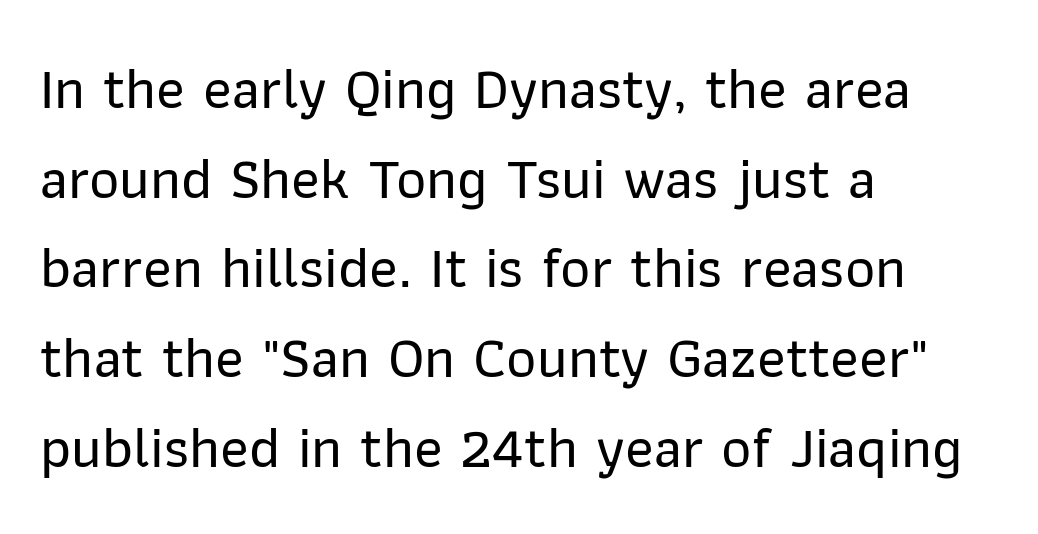
The rendering uses natural spacing where letterforms have individual widths. Honestly, the row spacing looks completely unremarkable. What kind of face is this? One without serifs — a sans. Alignment: flush left. The zone under the glyphs is completely vacant.
